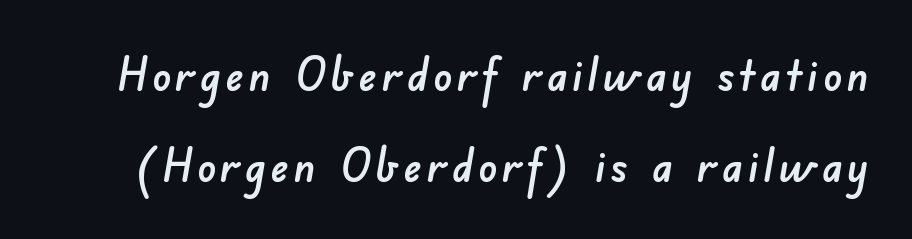
The image shows 46 px sans-serif type; set loose line spacing (1.98x), not underlined; low stroke contrast and a small x-height.
